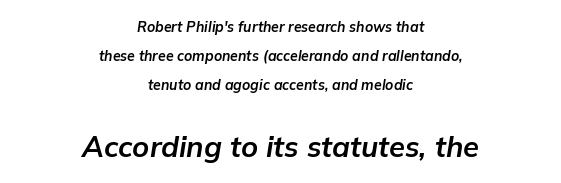
Q: Is the text bold? A: Yes.
Q: Is the text italic (slanted)? A: Yes, it leans right by about 9 degrees.
Q: Is the text underlined? A: No.
Q: How is the paragraph aligned? A: Centered.
Q: Is the spacing between letters normal or unusually wide? A: Normal.
Q: Is the spacing between lines tight, normal or loose? A: Loose.
Q: Which block of text is set in a larger size, the first (top) or the second (bottom)? A: The second (bottom) one.
Q: Width (condensed, normal, or wide)? A: Normal.
Q: Stroke contrast? A: Low.
Q: x-height? A: Medium.
Q: Monospaced? A: No.
